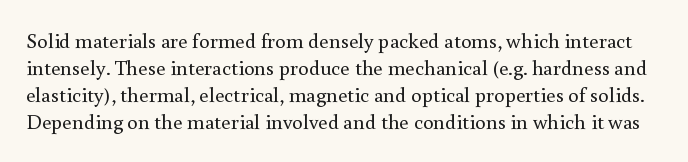
Q: Is the text bold? A: No.
Q: Is the text italic (slanted)? A: No, it is upright.
Q: Is the text underlined? A: No.
Q: Is the spacing between letters normal or unusually wide? A: Normal.
Q: Is the spacing between lines tight, normal or loose? A: Normal.
